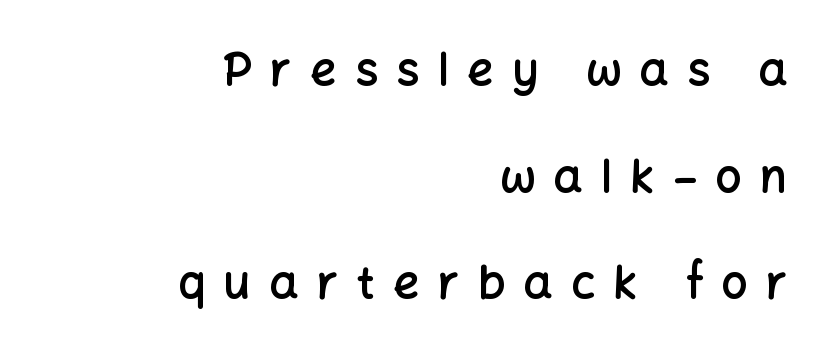
Q: Is the text bold? A: Semi-bold.
Q: Is the text italic (slanted)? A: No, it is upright.
Q: Is the typeface a serif or a sans-serif typeface? A: Sans-serif.
Q: Is the text underlined? A: No.
Q: How is the paragraph aligned? A: Right-aligned.
Q: Is the spacing between letters normal or unusually wide? A: Unusually wide.
Q: Is the spacing between lines tight, normal or loose? A: Loose.
Q: Width (condensed, normal, or wide)? A: Normal.
Q: Stroke contrast? A: Low.
Q: x-height? A: Medium.
Q: Monospaced? A: No.
